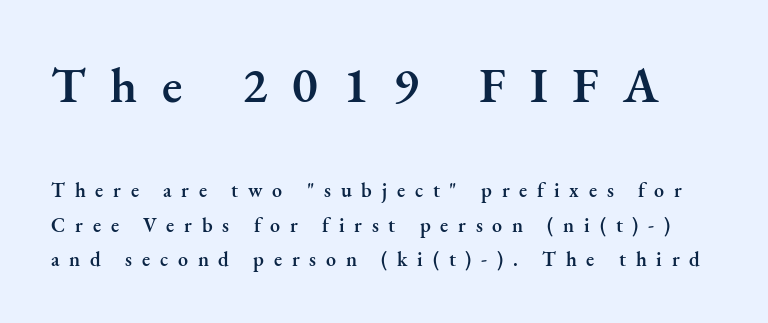
The letters advance in unequal steps, a hallmark of proportional type. Weight: semibold (demi). There is plenty of visible air inserted between adjacent glyphs. Posture: upright roman.
